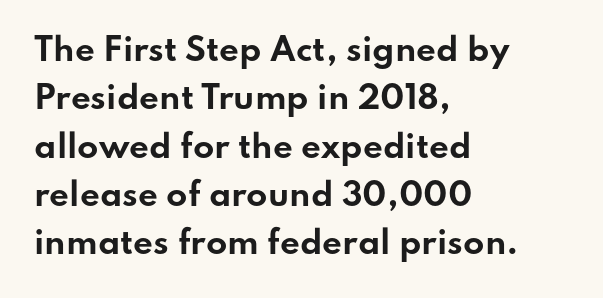
{"serif": "no", "italic": "no", "bold": "yes", "weight": "bold", "width": "wide", "stroke_contrast": "low", "x_height": "small", "monospaced": "no", "underline": "no", "align": "left", "line_spacing": "normal", "line_spacing_ratio": 1.56, "letter_spacing": "normal", "letter_spacing_em": 0.0, "glyph_px": 31}
